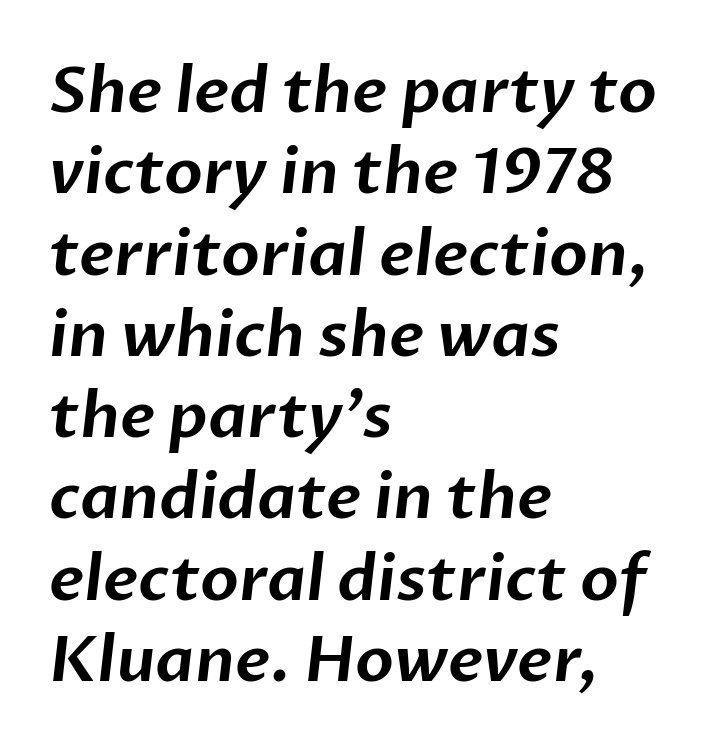
The image shows 63 px sans-serif type; set left-aligned, normal line spacing (1.29x), normal letter spacing, not underlined; low stroke contrast and a medium x-height.
